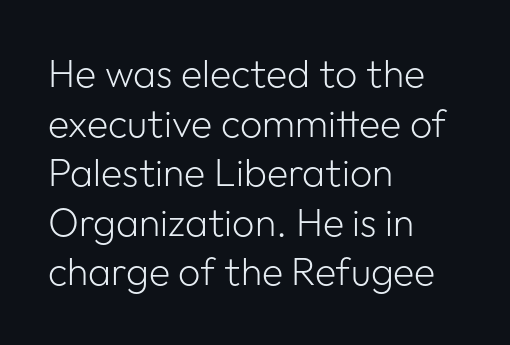
{"serif": "no", "italic": "no", "bold": "no", "weight": "light", "width": "normal", "stroke_contrast": "low", "x_height": "medium", "monospaced": "no", "underline": "no", "align": "left", "line_spacing": "normal", "line_spacing_ratio": 1.27, "letter_spacing": "normal", "letter_spacing_em": 0.0, "glyph_px": 39}
